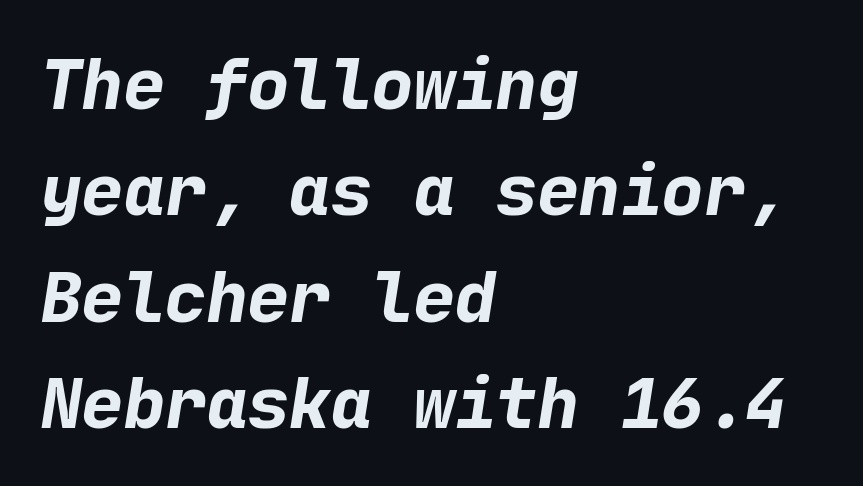
{"serif": "no", "bold": "yes", "weight": "bold", "width": "normal", "stroke_contrast": "low", "x_height": "medium", "underline": "no", "align": "left", "line_spacing": "normal", "line_spacing_ratio": 1.54, "letter_spacing": "normal", "letter_spacing_em": 0.0, "glyph_px": 69}
